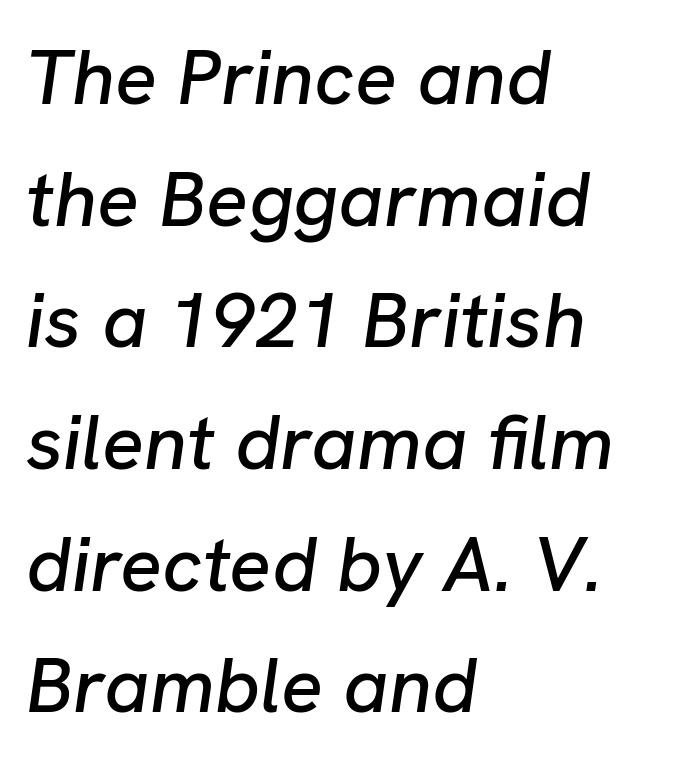
{"italic": "yes", "lean": "right", "slant_degrees": 8, "width": "normal", "stroke_contrast": "low", "x_height": "medium", "monospaced": "no", "underline": "no", "align": "left", "line_spacing": "normal", "line_spacing_ratio": 1.56, "letter_spacing": "normal", "letter_spacing_em": 0.0, "glyph_px": 78}
